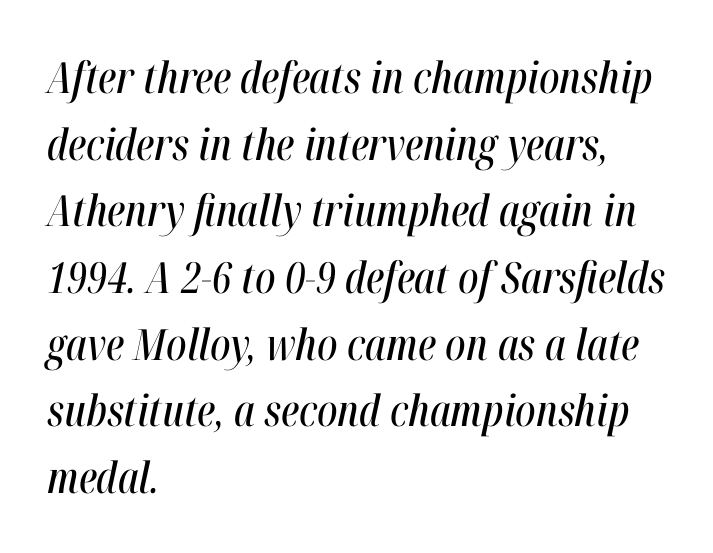
The image shows 43 px condensed type, italic (leaning right); set left-aligned, normal line spacing (1.55x), normal letter spacing, not underlined; high stroke contrast and a medium x-height.
